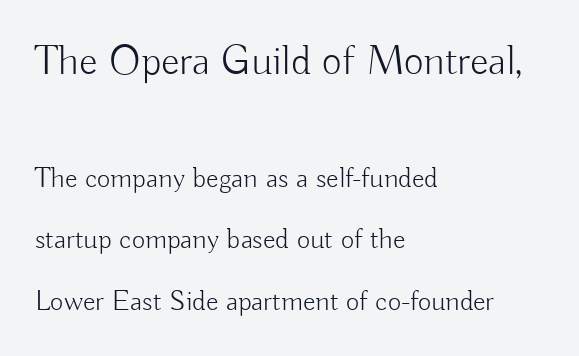
{"serif": "no", "italic": "no", "bold": "no", "weight": "light", "width": "normal", "stroke_contrast": "low", "x_height": "small", "monospaced": "no", "underline": "no", "align": "left", "line_spacing": "loose", "line_spacing_ratio": 2.12, "letter_spacing": "normal", "letter_spacing_em": 0.0, "larger_block": "first", "size_ratio": 1.48, "glyph_px": 43}
